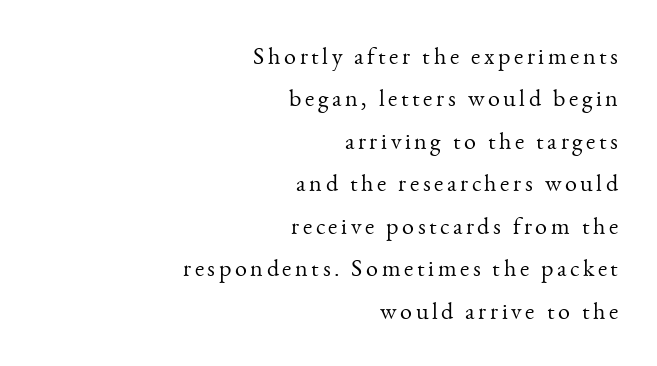
{"italic": "no", "bold": "no", "underline": "no", "align": "right", "line_spacing_ratio": 1.77, "glyph_px": 24}
